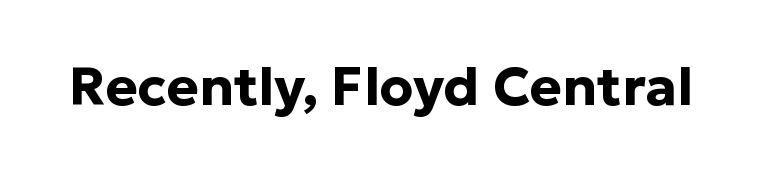
The image shows 54 px bold sans-serif type, upright; set normal letter spacing, not underlined; low stroke contrast and a medium x-height.
